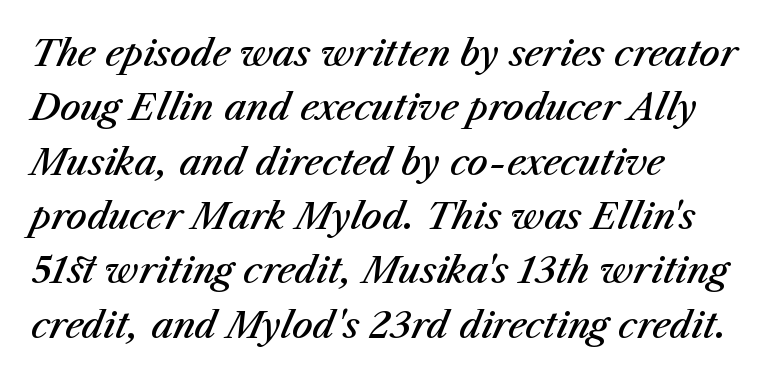
The image shows 36 px semibold type, italic (leaning right); set left-aligned, normal line spacing (1.51x), normal letter spacing, not underlined; medium stroke contrast and a medium x-height.
